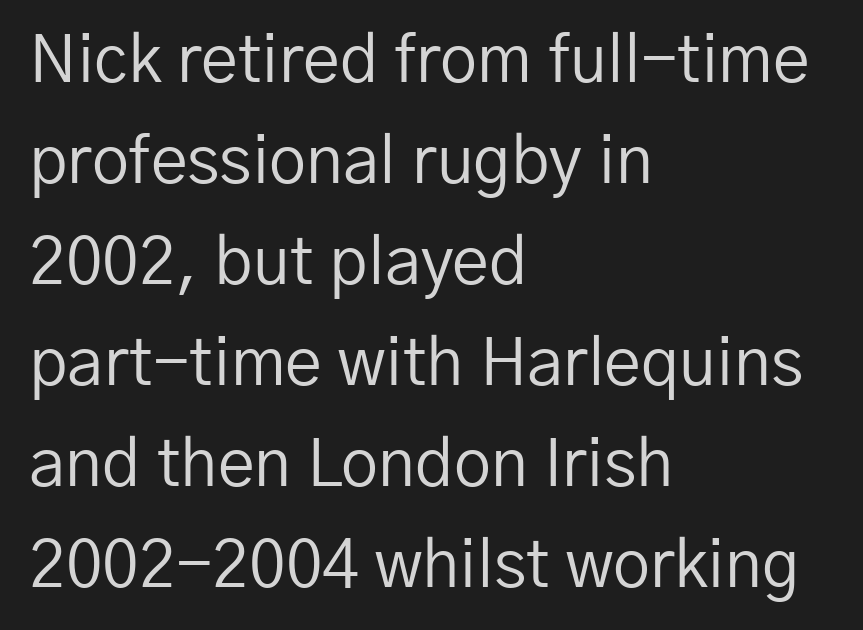
{"serif": "no", "italic": "no", "bold": "no", "weight": "regular", "width": "normal", "stroke_contrast": "low", "x_height": "medium", "monospaced": "no", "underline": "no", "align": "left", "line_spacing": "normal", "line_spacing_ratio": 1.53, "letter_spacing": "normal", "letter_spacing_em": 0.0, "glyph_px": 66}
